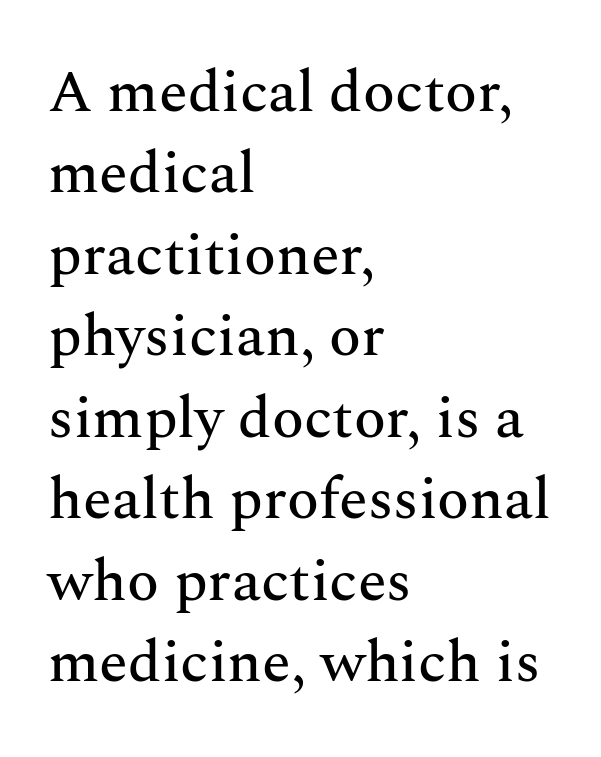
{"serif": "yes", "italic": "no", "width": "normal", "stroke_contrast": "medium", "x_height": "medium", "monospaced": "no", "underline": "no", "align": "left", "line_spacing": "normal", "line_spacing_ratio": 1.38, "letter_spacing": "normal", "letter_spacing_em": 0.0, "glyph_px": 59}
